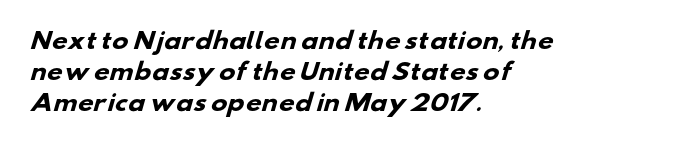
The image shows 22 px bold type; set left-aligned, normal line spacing (1.41x), normal letter spacing, not underlined.
